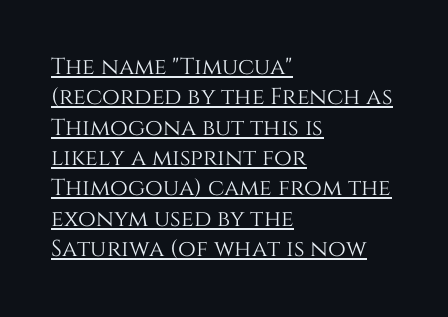
Q: Is the text italic (slanted)? A: No, it is upright.
Q: Is the text underlined? A: Yes.
Q: How is the paragraph aligned? A: Left-aligned.
Q: Is the spacing between letters normal or unusually wide? A: Normal.
Q: Is the spacing between lines tight, normal or loose? A: Normal.
